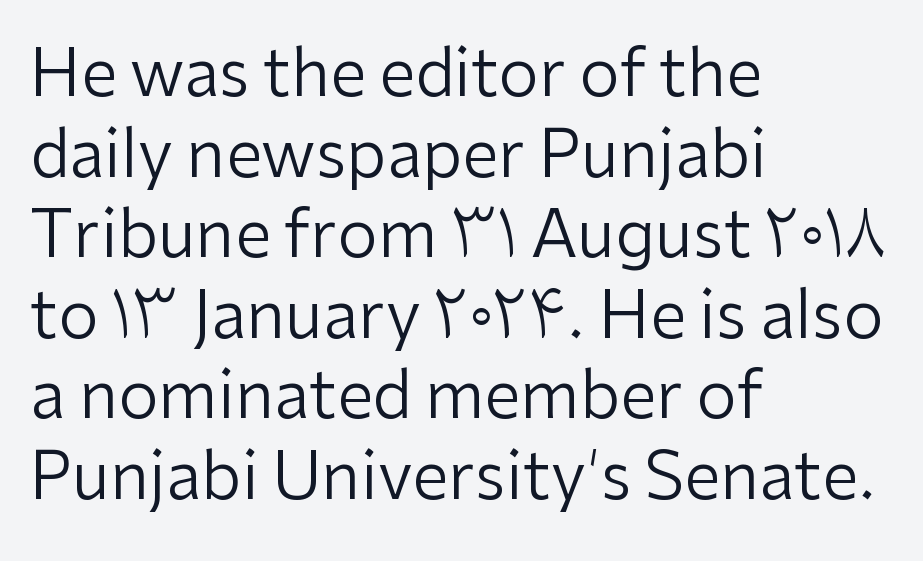
Q: Is the text bold? A: No.
Q: Is the text italic (slanted)? A: No, it is upright.
Q: Is the typeface a serif or a sans-serif typeface? A: Sans-serif.
Q: Is the text underlined? A: No.
Q: How is the paragraph aligned? A: Left-aligned.
Q: Is the spacing between letters normal or unusually wide? A: Normal.
Q: Width (condensed, normal, or wide)? A: Normal.
Q: Stroke contrast? A: Low.
Q: x-height? A: Medium.
Q: Monospaced? A: No.
